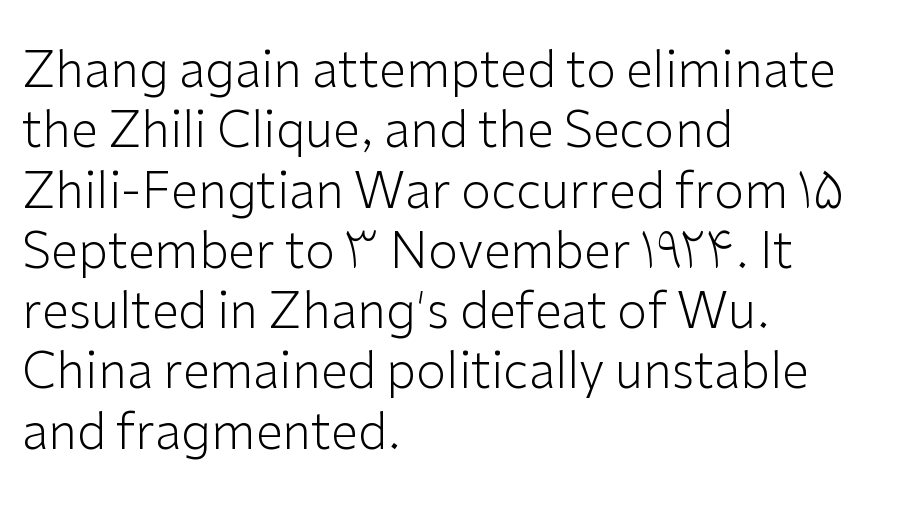
{"serif": "no", "italic": "no", "bold": "no", "weight": "light", "width": "normal", "stroke_contrast": "low", "x_height": "medium", "monospaced": "no", "underline": "no", "align": "left", "line_spacing_ratio": 1.23, "letter_spacing": "normal", "letter_spacing_em": 0.0, "glyph_px": 49}
